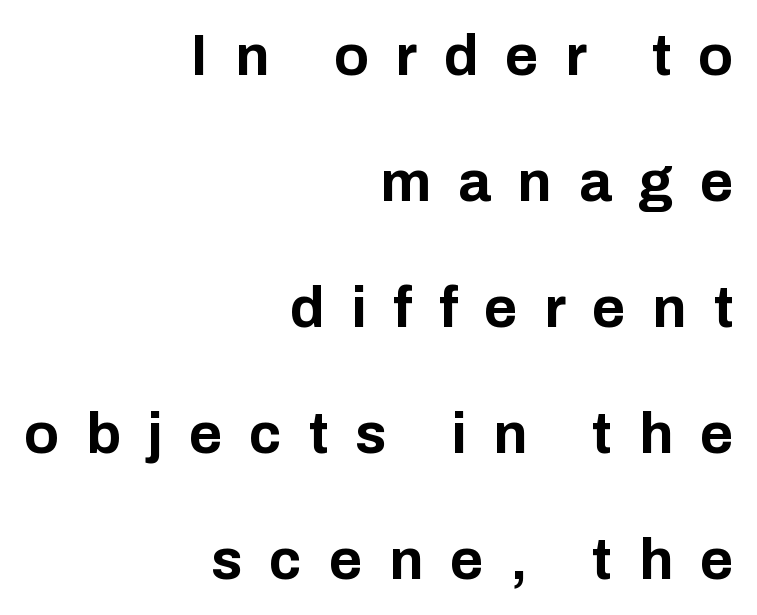
{"serif": "no", "italic": "no", "bold": "yes", "weight": "bold", "width": "normal", "stroke_contrast": "low", "x_height": "medium", "monospaced": "no", "underline": "no", "align": "right", "line_spacing": "loose", "line_spacing_ratio": 2.21, "letter_spacing": "wide", "letter_spacing_em": 0.47, "glyph_px": 57}
